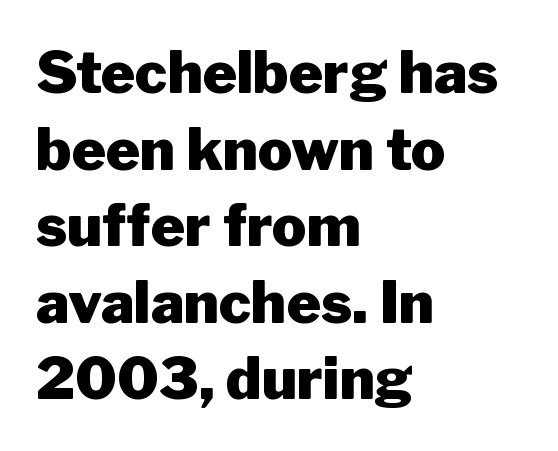
The image shows 58 px heavy sans-serif type, upright; set left-aligned, normal line spacing (1.32x), normal letter spacing, not underlined; low stroke contrast and a medium x-height.
